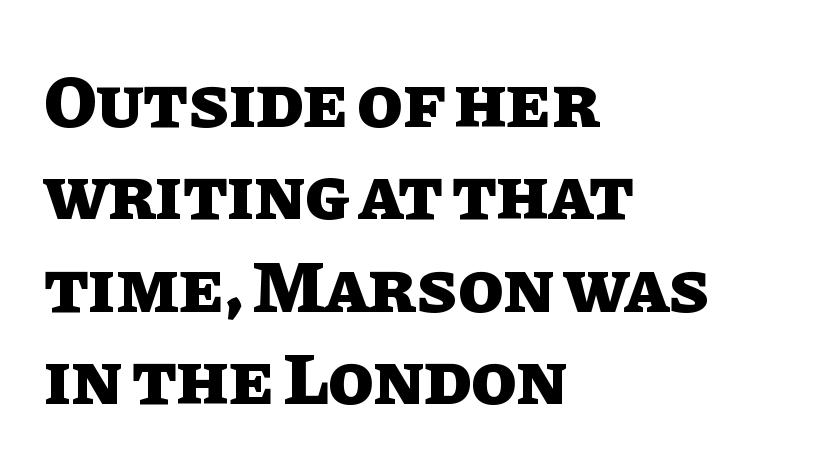
Vertically, the passage feels balanced, rows spaced as you'd expect. A classic flush-left, rag-right setting is used for this passage. Spacing verdict: proportional, widths tailored to each character. The font's upright variant was chosen for this text. You'd pick this weight for a headline — it's a proper bold.
